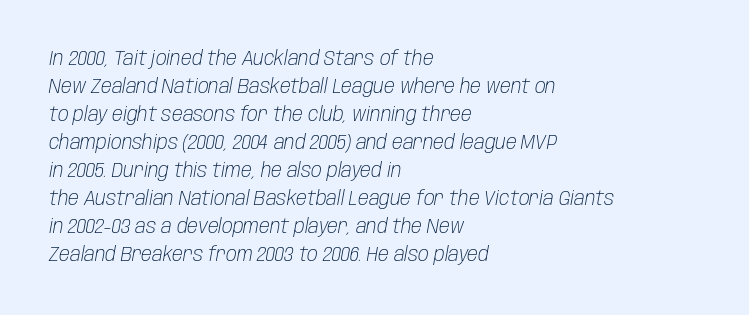
Observe the lean: these are italic letterforms. Ink coverage per letter is moderate at most. The letters sit at their default tracking, neither squeezed nor spread. This rendering uses left alignment, leaving the right contour irregular. Unmarked baselines from the first word to the last. Regular leading.
